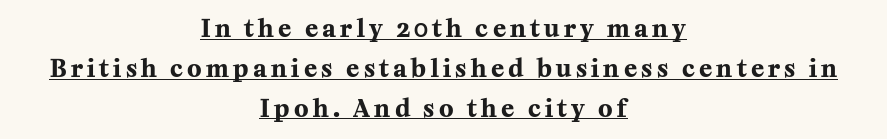
Q: Is the text bold? A: Yes.
Q: Is the text italic (slanted)? A: No, it is upright.
Q: Is the text underlined? A: Yes.
Q: How is the paragraph aligned? A: Centered.
Q: Is the spacing between lines tight, normal or loose? A: Normal.
